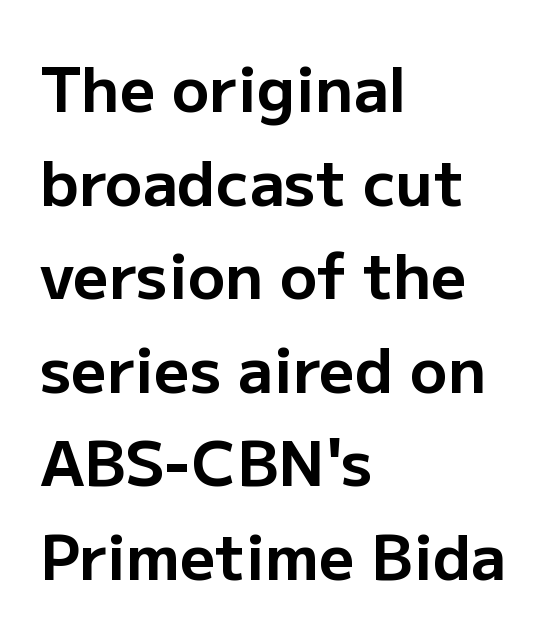
Q: Is the text bold? A: Yes.
Q: Is the text italic (slanted)? A: No, it is upright.
Q: Is the typeface a serif or a sans-serif typeface? A: Sans-serif.
Q: Is the text underlined? A: No.
Q: How is the paragraph aligned? A: Left-aligned.
Q: Is the spacing between letters normal or unusually wide? A: Normal.
Q: Is the spacing between lines tight, normal or loose? A: Normal.
Q: Width (condensed, normal, or wide)? A: Normal.
Q: Stroke contrast? A: Low.
Q: x-height? A: Medium.
Q: Monospaced? A: No.
